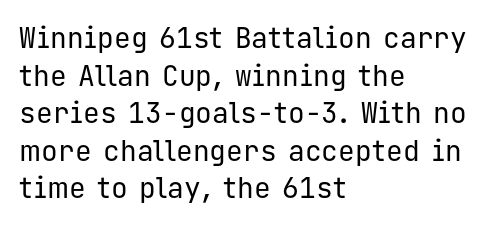
Q: Is the text bold? A: No.
Q: Is the text italic (slanted)? A: No, it is upright.
Q: Is the typeface a serif or a sans-serif typeface? A: Sans-serif.
Q: Is the text underlined? A: No.
Q: How is the paragraph aligned? A: Left-aligned.
Q: Is the spacing between letters normal or unusually wide? A: Normal.
Q: Is the spacing between lines tight, normal or loose? A: Normal.
Q: Width (condensed, normal, or wide)? A: Normal.
Q: Stroke contrast? A: Low.
Q: x-height? A: Medium.
Q: Monospaced? A: Yes.
